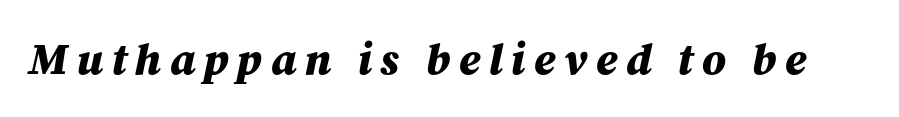
Q: Is the text bold? A: Yes.
Q: Is the text italic (slanted)? A: Yes, it leans right by about 12 degrees.
Q: Is the text underlined? A: No.
Q: Width (condensed, normal, or wide)? A: Normal.
Q: Stroke contrast? A: Medium.
Q: x-height? A: Medium.
Q: Monospaced? A: No.
